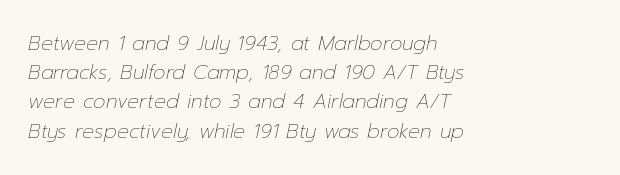
{"italic": "yes", "lean": "right", "slant_degrees": 12, "bold": "no", "underline": "no", "align": "left", "line_spacing": "normal", "line_spacing_ratio": 1.46, "letter_spacing": "normal", "letter_spacing_em": 0.0, "glyph_px": 20}
